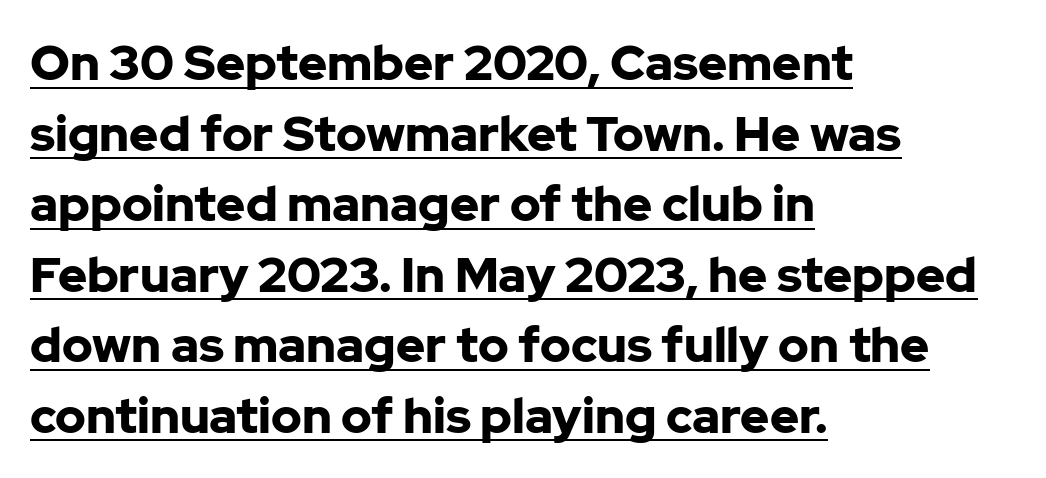
{"serif": "no", "italic": "no", "bold": "yes", "weight": "bold", "width": "normal", "stroke_contrast": "low", "x_height": "medium", "monospaced": "no", "underline": "yes", "align": "left", "line_spacing": "normal", "line_spacing_ratio": 1.44, "letter_spacing": "normal", "letter_spacing_em": 0.0, "glyph_px": 49}
